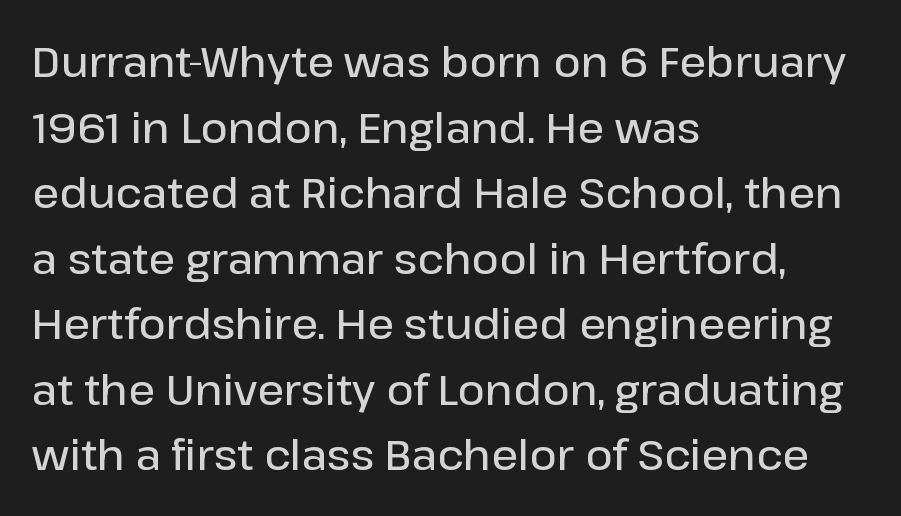
Is there any slant? The stems are plumb. The foot of each line stays bare and open. The passage is arranged the way most books set body copy — flush left. Grotesque or geometric, the face here clearly has no serifs. The letters advance in unequal steps, a hallmark of proportional type. Students, this is semibold: more ink than regular, less than bold.
